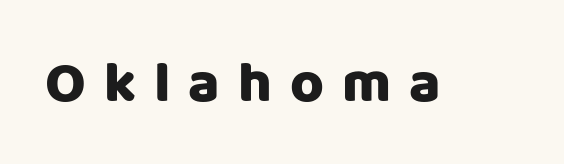
Every character sits straight up, as roman type does. Words float on clear page, feet unadorned. What stands out about the letter spacing? Its width — letters are far apart. Character widths vary here, with narrow letters taking less room than wide ones.
